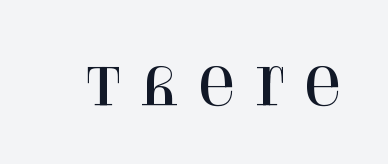
{"serif": "yes", "italic": "no", "width": "normal", "stroke_contrast": "high", "x_height": "large", "monospaced": "no", "underline": "no", "letter_spacing": "wide", "letter_spacing_em": 0.31, "glyph_px": 51}
